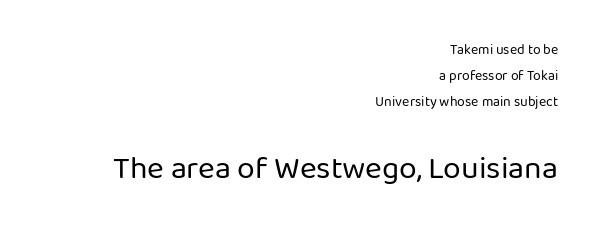
{"serif": "no", "italic": "no", "bold": "no", "weight": "regular", "width": "normal", "stroke_contrast": "low", "x_height": "medium", "monospaced": "no", "underline": "no", "align": "right", "line_spacing_ratio": 1.87, "letter_spacing": "normal", "letter_spacing_em": 0.0, "larger_block": "second", "size_ratio": 2.29, "glyph_px": 32}
